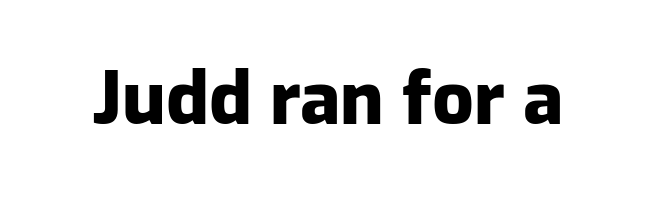
Q: Is the text bold? A: Yes.
Q: Is the text italic (slanted)? A: No, it is upright.
Q: Is the typeface a serif or a sans-serif typeface? A: Sans-serif.
Q: Is the text underlined? A: No.
Q: Is the spacing between letters normal or unusually wide? A: Normal.
Q: Width (condensed, normal, or wide)? A: Normal.
Q: Stroke contrast? A: Low.
Q: x-height? A: Medium.
Q: Monospaced? A: No.
